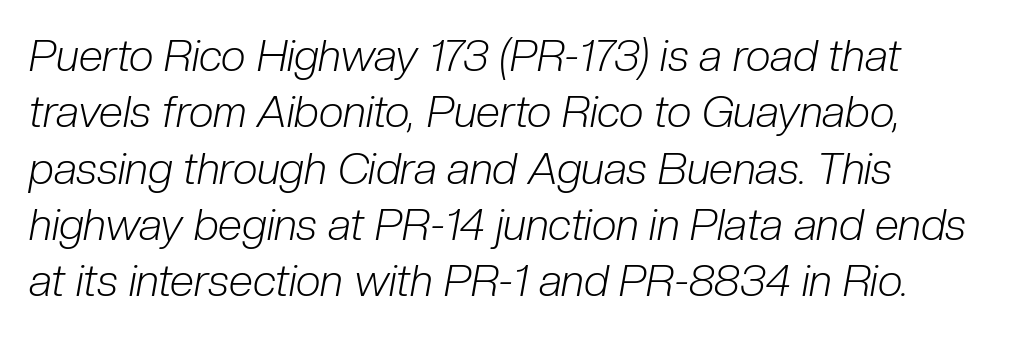
The image shows 44 px light, condensed type, italic (leaning right); set left-aligned, normal line spacing (1.28x), normal letter spacing, not underlined; low stroke contrast and a medium x-height.
